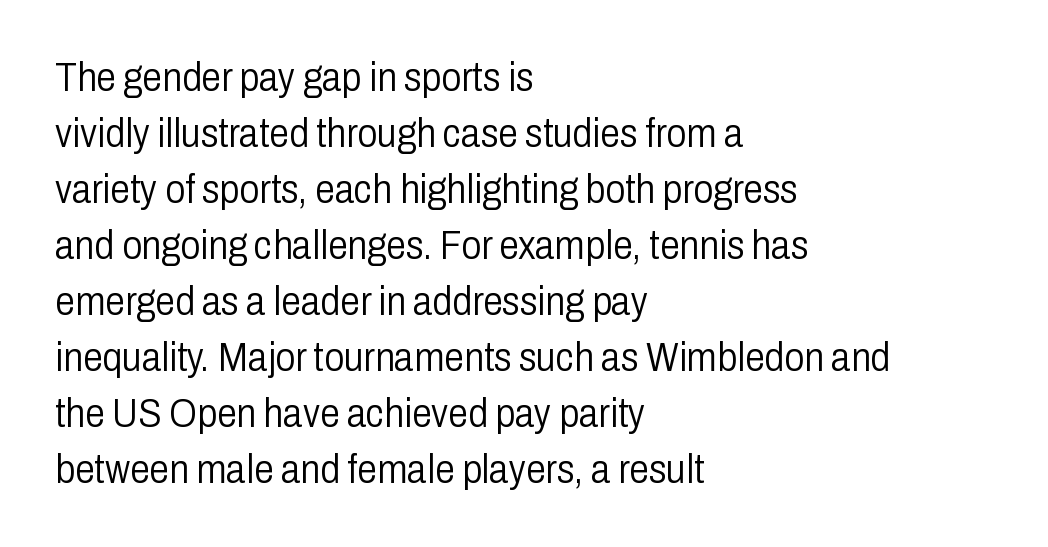
The image shows 40 px light, condensed sans-serif type, upright; set left-aligned, normal line spacing (1.4x), normal letter spacing, not underlined; low stroke contrast and a medium x-height.
